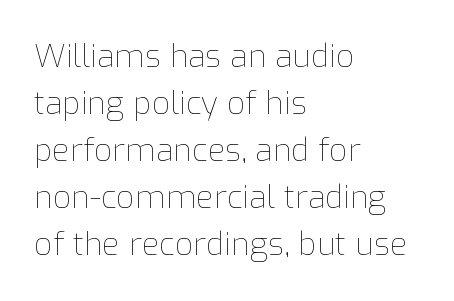
The image shows 32 px thin type, upright; set left-aligned, normal line spacing (1.47x), normal letter spacing, not underlined; low stroke contrast and a medium x-height.
